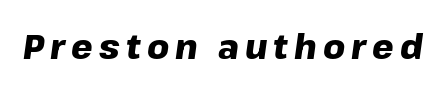
The passage shown is typed in a proportional face where columns would drift. The sample has been set heavy, in full bold. The space beneath each line is pristine and unruled. Posture: slanted.
